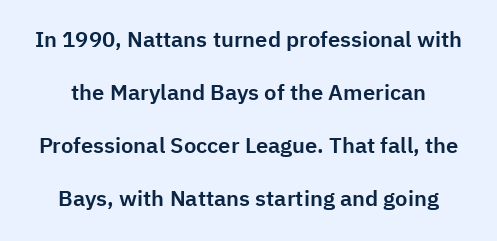
Each line is balanced around a shared central axis. This block would shrink considerably if given ordinary leading; it's expanded now. Honestly, the letter spacing is just normal — you wouldn't notice it. Posture: straight, roman, zero tilt. Descenders hang freely into open space.
